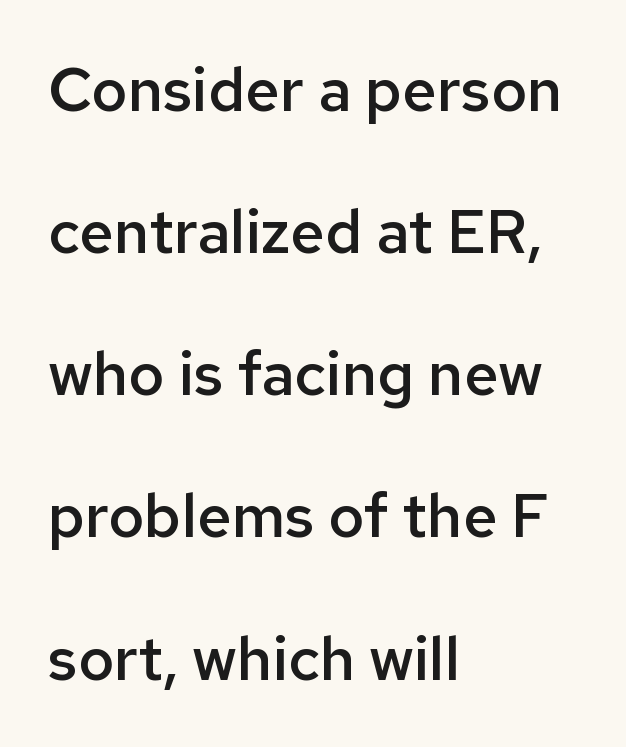
The image shows 61 px semibold sans-serif type, upright; set left-aligned, loose line spacing (2.33x), normal letter spacing, not underlined; low stroke contrast and a medium x-height.
